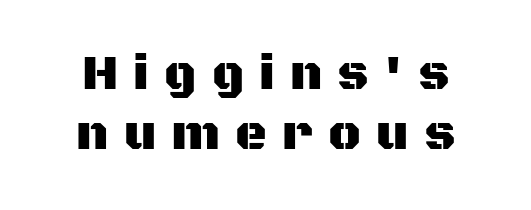
{"serif": "no", "italic": "no", "width": "normal", "stroke_contrast": "medium", "x_height": "large", "monospaced": "no", "underline": "no", "line_spacing_ratio": 1.22, "letter_spacing": "wide", "letter_spacing_em": 0.31, "glyph_px": 49}
